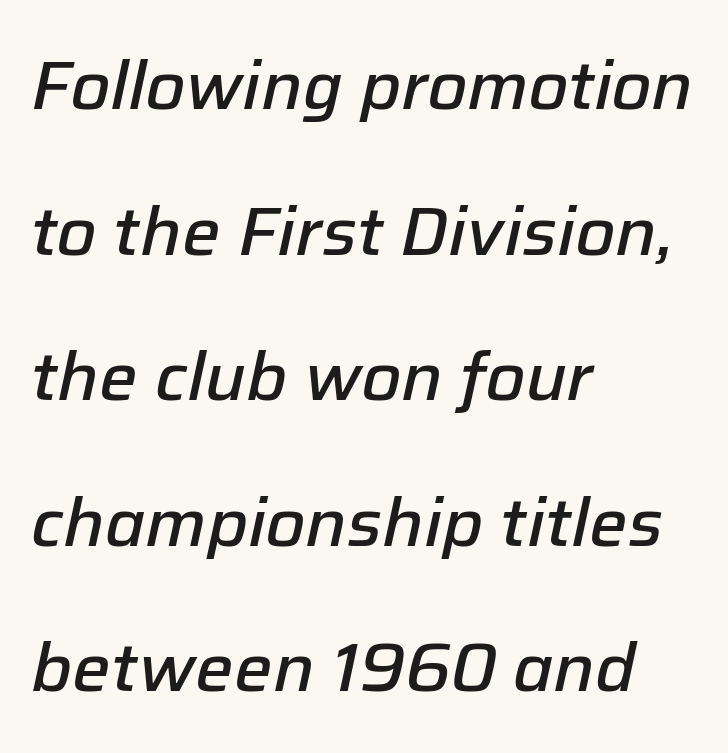
Q: Is the text bold? A: Semi-bold.
Q: Is the text italic (slanted)? A: Yes, it leans right by about 12 degrees.
Q: Is the text underlined? A: No.
Q: How is the paragraph aligned? A: Left-aligned.
Q: Is the spacing between letters normal or unusually wide? A: Normal.
Q: Is the spacing between lines tight, normal or loose? A: Loose.
Q: Width (condensed, normal, or wide)? A: Normal.
Q: Stroke contrast? A: Low.
Q: x-height? A: Medium.
Q: Monospaced? A: No.
